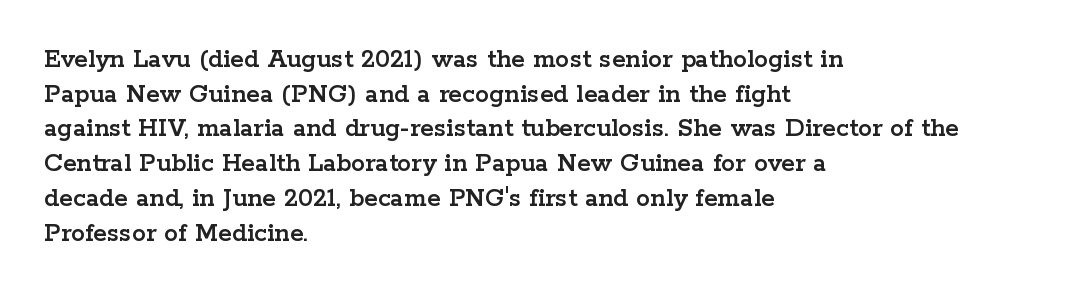
{"serif": "yes", "italic": "no", "width": "wide", "stroke_contrast": "low", "x_height": "medium", "monospaced": "no", "underline": "no", "align": "left", "line_spacing_ratio": 1.24, "letter_spacing": "normal", "letter_spacing_em": 0.0, "glyph_px": 28}
